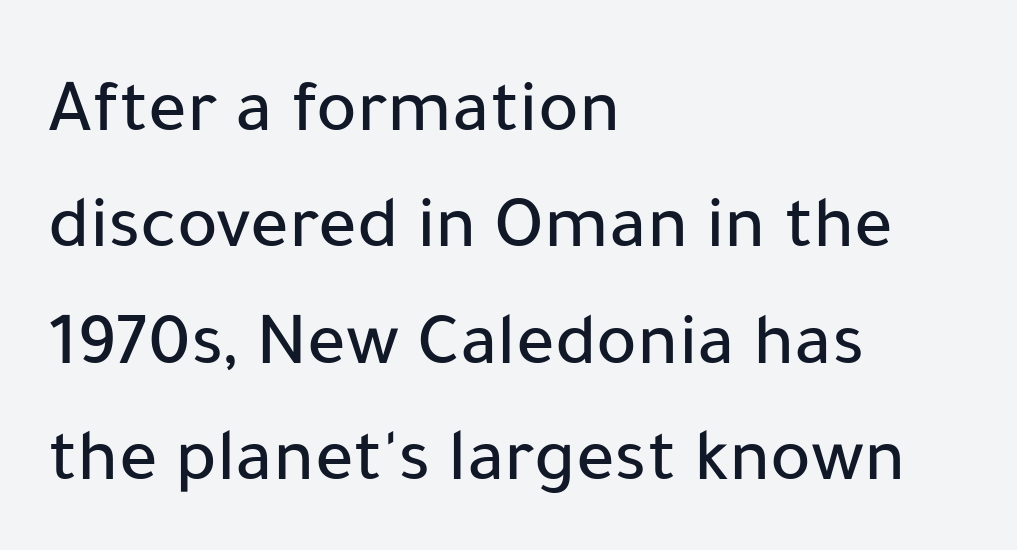
Q: Is the text italic (slanted)? A: No, it is upright.
Q: Is the typeface a serif or a sans-serif typeface? A: Sans-serif.
Q: Is the text underlined? A: No.
Q: How is the paragraph aligned? A: Left-aligned.
Q: Is the spacing between letters normal or unusually wide? A: Normal.
Q: Is the spacing between lines tight, normal or loose? A: Normal.
Q: Width (condensed, normal, or wide)? A: Normal.
Q: Stroke contrast? A: Low.
Q: x-height? A: Medium.
Q: Monospaced? A: No.
